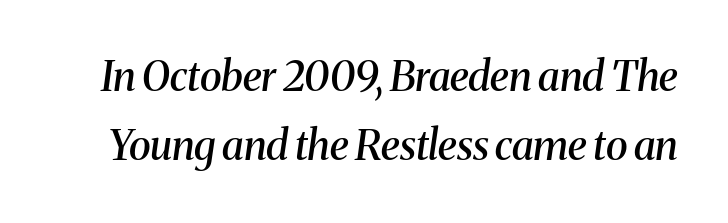
Examine the stroke ends and you'll spot serifs. Compared with typical body copy, the letter spacing here is the same. Does the leading feel generous? No, just average. The text carries the slant typical of an italic or oblique font.
